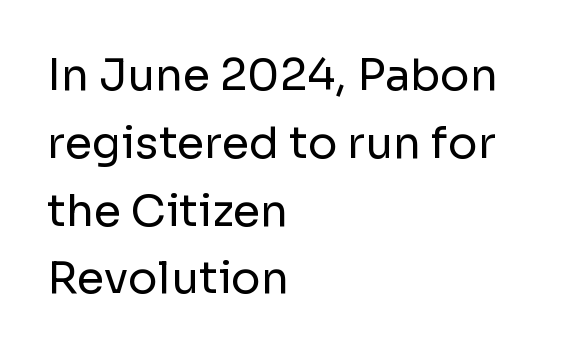
Q: Is the text bold? A: No.
Q: Is the text italic (slanted)? A: No, it is upright.
Q: Is the typeface a serif or a sans-serif typeface? A: Sans-serif.
Q: Is the text underlined? A: No.
Q: How is the paragraph aligned? A: Left-aligned.
Q: Is the spacing between letters normal or unusually wide? A: Normal.
Q: Is the spacing between lines tight, normal or loose? A: Normal.
Q: Width (condensed, normal, or wide)? A: Normal.
Q: Stroke contrast? A: Low.
Q: x-height? A: Medium.
Q: Monospaced? A: No.
